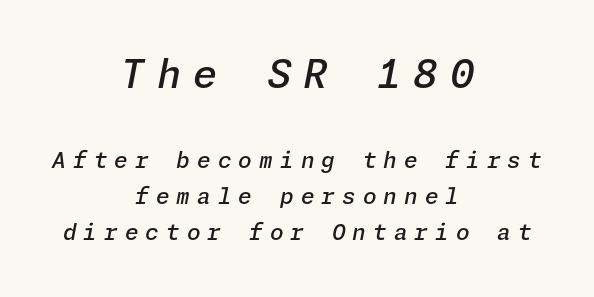
Compared with a flush-left layout, this one balances lines on the center instead. Tall strokes in this sample are angled rather than plumb. Evenly set lines give the paragraph a standard silhouette. Scale decreases going downward across the two blocks. This is moderately heavy type, rendered in semibold. Unmarked baselines from the first word to the last.
